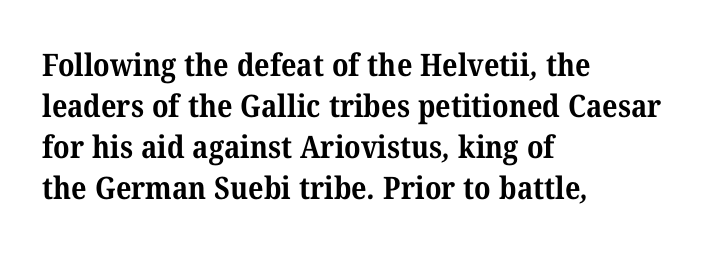
{"serif": "yes", "bold": "yes", "weight": "bold", "width": "normal", "stroke_contrast": "medium", "x_height": "medium", "monospaced": "no", "underline": "no", "align": "left", "line_spacing": "normal", "line_spacing_ratio": 1.32, "letter_spacing": "normal", "letter_spacing_em": 0.0, "glyph_px": 31}
